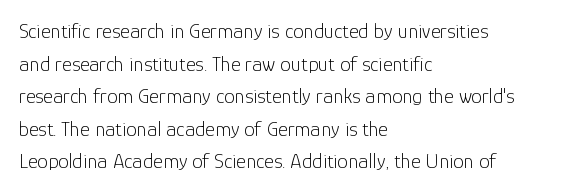
The image shows 21 px text type, upright; set left-aligned, normal line spacing (1.55x), normal letter spacing, not underlined.
